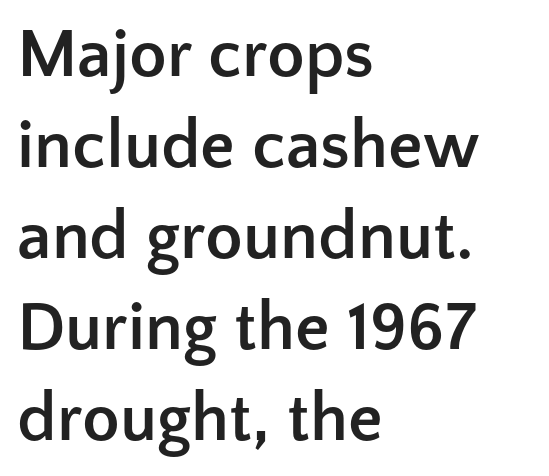
Q: Is the text bold? A: Yes.
Q: Is the text italic (slanted)? A: No, it is upright.
Q: Is the typeface a serif or a sans-serif typeface? A: Sans-serif.
Q: Is the text underlined? A: No.
Q: How is the paragraph aligned? A: Left-aligned.
Q: Is the spacing between letters normal or unusually wide? A: Normal.
Q: Is the spacing between lines tight, normal or loose? A: Normal.
Q: Width (condensed, normal, or wide)? A: Normal.
Q: Stroke contrast? A: Low.
Q: x-height? A: Medium.
Q: Monospaced? A: No.
